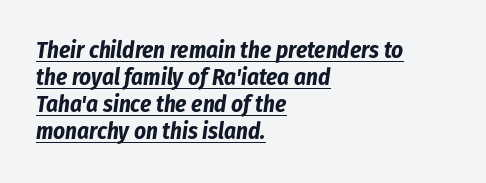
Q: Is the text bold? A: Yes.
Q: Is the text italic (slanted)? A: Yes, it leans right by about 8 degrees.
Q: Is the text underlined? A: Yes.
Q: How is the paragraph aligned? A: Left-aligned.
Q: Is the spacing between letters normal or unusually wide? A: Normal.
